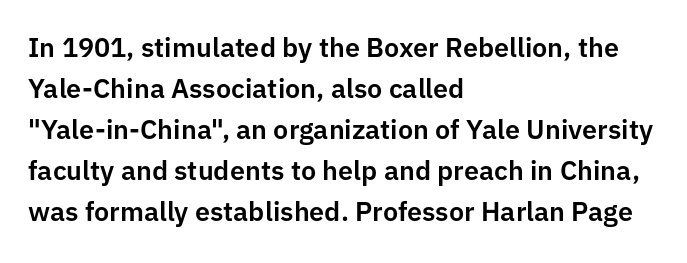
The image shows 27 px text type, upright; set left-aligned, normal line spacing (1.52x), normal letter spacing, not underlined.
